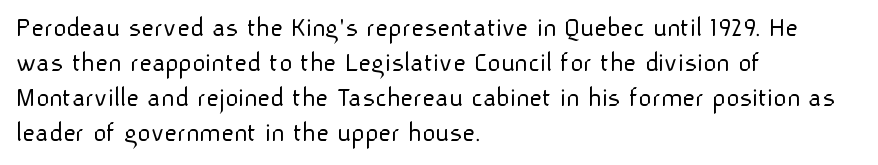
The image shows 28 px light sans-serif type, upright; set left-aligned, normal line spacing (1.25x), normal letter spacing, not underlined; low stroke contrast and a medium x-height.
